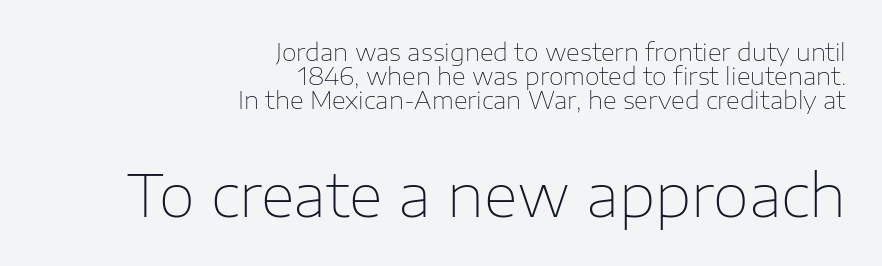
The image shows 59 px thin sans-serif type, upright; set right-aligned, tight line spacing (1.01x), normal letter spacing, not underlined; the second (bottom) block is 2.46x larger; low stroke contrast and a medium x-height.
